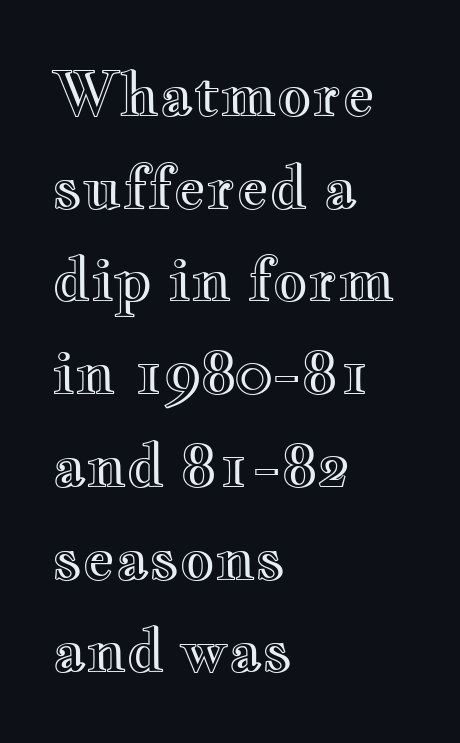
Tall strokes in this sample are plumb rather than angled. Each word holds together tightly as a unit, with standard inter-letter gaps. The rendering anchors every line to the left-hand side. Notice how descenders clear the ascenders below comfortably — that's standard leading.
